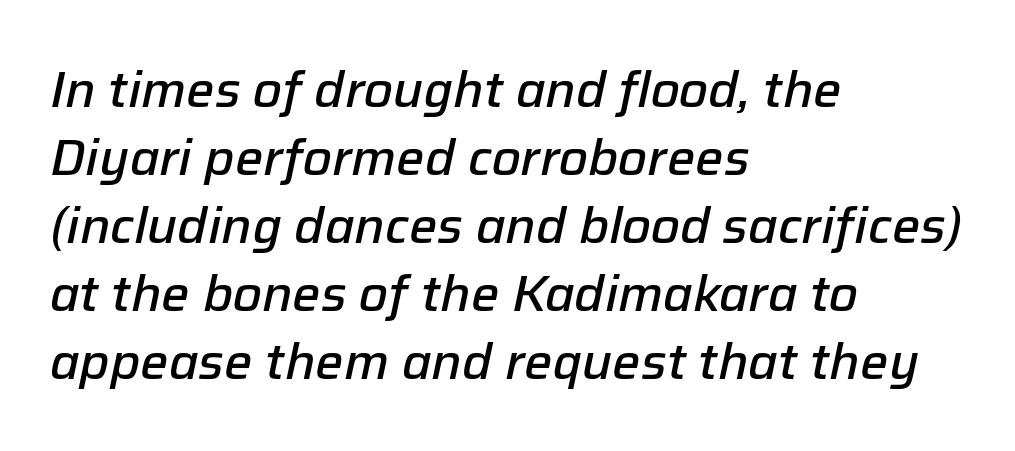
Q: Is the text bold? A: Semi-bold.
Q: Is the text italic (slanted)? A: Yes, it leans right by about 12 degrees.
Q: Is the text underlined? A: No.
Q: How is the paragraph aligned? A: Left-aligned.
Q: Is the spacing between letters normal or unusually wide? A: Normal.
Q: Is the spacing between lines tight, normal or loose? A: Normal.
Q: Width (condensed, normal, or wide)? A: Normal.
Q: Stroke contrast? A: Low.
Q: x-height? A: Medium.
Q: Monospaced? A: No.
